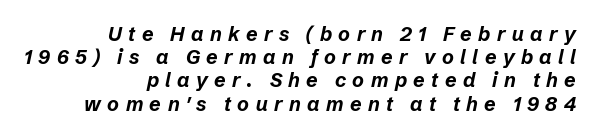
The image shows 20 px bold type, italic (leaning right); set right-aligned, line spacing 1.16x, unusually wide letter spacing (+0.32 em), not underlined.
